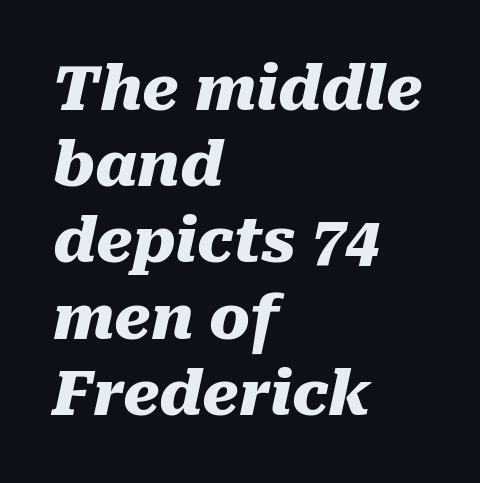
{"italic": "yes", "lean": "right", "slant_degrees": 10, "bold": "yes", "weight": "heavy", "width": "normal", "stroke_contrast": "medium", "x_height": "medium", "monospaced": "no", "underline": "no", "align": "left", "line_spacing": "normal", "line_spacing_ratio": 1.25, "letter_spacing": "normal", "letter_spacing_em": 0.0, "glyph_px": 61}
